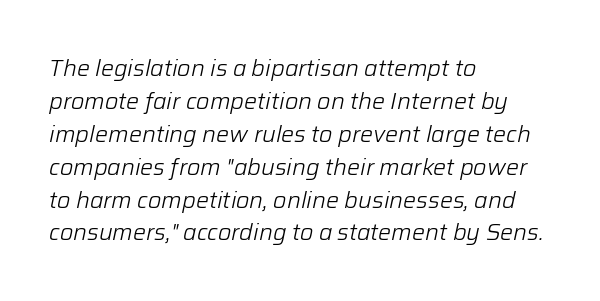
Q: Is the text bold? A: No.
Q: Is the text italic (slanted)? A: Yes, it leans right by about 12 degrees.
Q: Is the text underlined? A: No.
Q: How is the paragraph aligned? A: Left-aligned.
Q: Is the spacing between letters normal or unusually wide? A: Normal.
Q: Is the spacing between lines tight, normal or loose? A: Normal.
